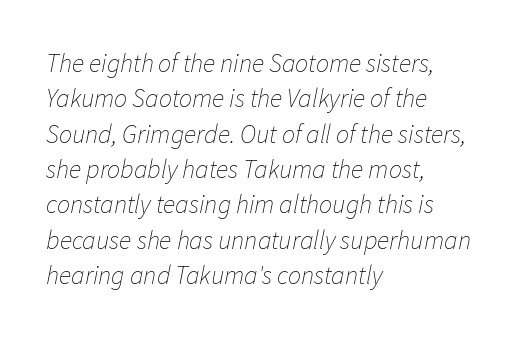
Each new line begins a customary step beneath the previous one. The gaps between neighbouring characters are ordinary and unremarkable. The space directly below the letters is spotless. Weight: not bold — regular or lighter. Alignment: flush left.
